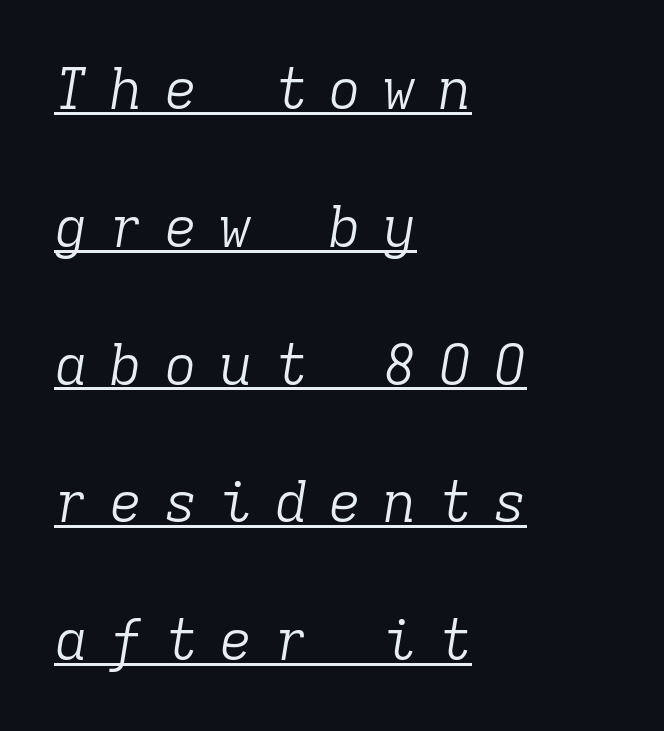
{"serif": "yes", "italic": "yes", "lean": "right", "slant_degrees": 9, "bold": "no", "weight": "light", "width": "normal", "stroke_contrast": "low", "x_height": "medium", "monospaced": "yes", "underline": "yes", "align": "left", "line_spacing": "loose", "line_spacing_ratio": 2.46, "letter_spacing": "wide", "letter_spacing_em": 0.38, "glyph_px": 56}
